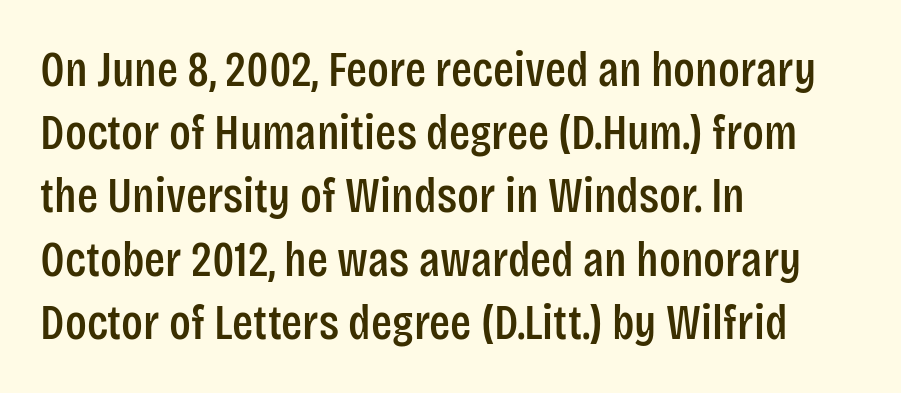
The image shows 49 px condensed sans-serif type, upright; set left-aligned, normal line spacing (1.29x), normal letter spacing, not underlined; low stroke contrast and a large x-height.
